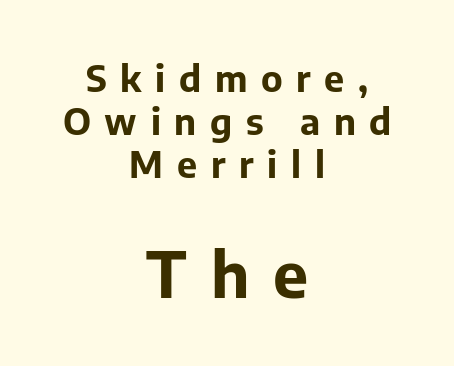
{"serif": "no", "italic": "no", "bold": "yes", "weight": "bold", "width": "normal", "stroke_contrast": "low", "x_height": "medium", "monospaced": "no", "underline": "no", "align": "center", "line_spacing_ratio": 1.19, "letter_spacing": "wide", "letter_spacing_em": 0.38, "larger_block": "second", "size_ratio": 1.75, "glyph_px": 63}
